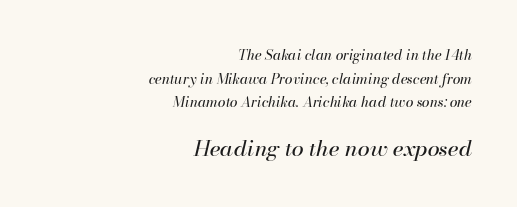
The image shows 22 px text type, italic (leaning right); set right-aligned, normal line spacing (1.68x), normal letter spacing, not underlined; the second (bottom) block is 1.57x larger.
